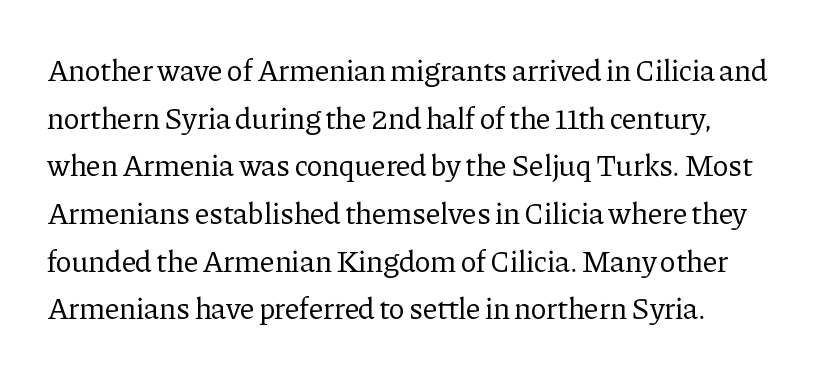
Spacing verdict: proportional, widths tailored to each character. Only glyphs here, with clear space below each row. This is roman type, the default non-slanted kind. Between one letter and the next there's only the usual sliver of space. These lines are composed in type with serifs. Each new line begins a customary step beneath the previous one.
